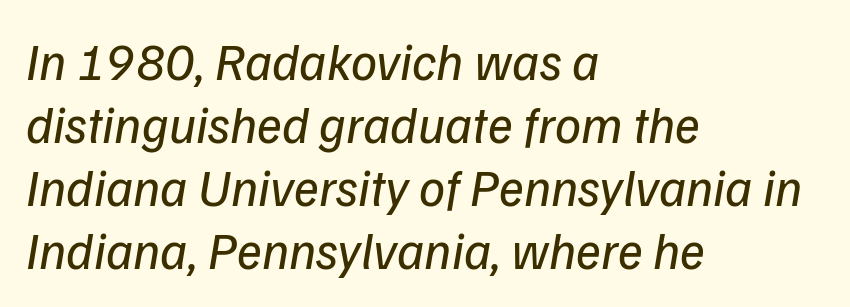
Q: Is the text bold? A: No.
Q: Is the typeface a serif or a sans-serif typeface? A: Sans-serif.
Q: Is the text underlined? A: No.
Q: How is the paragraph aligned? A: Left-aligned.
Q: Is the spacing between letters normal or unusually wide? A: Normal.
Q: Width (condensed, normal, or wide)? A: Normal.
Q: Stroke contrast? A: Low.
Q: x-height? A: Medium.
Q: Monospaced? A: No.
